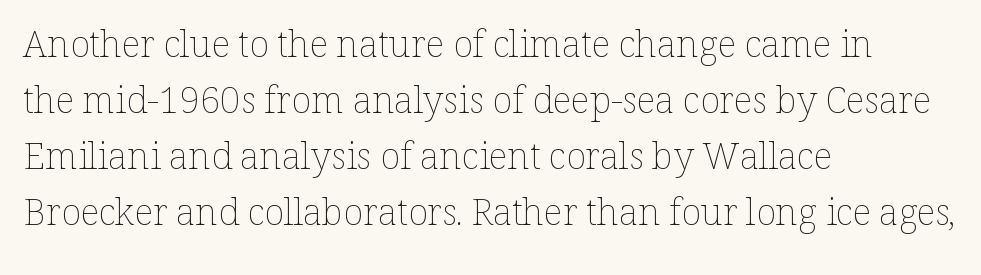
{"italic": "no", "bold": "no", "weight": "thin", "width": "normal", "stroke_contrast": "low", "x_height": "medium", "monospaced": "no", "underline": "no", "align": "left", "line_spacing": "normal", "line_spacing_ratio": 1.51, "letter_spacing": "normal", "letter_spacing_em": 0.0, "glyph_px": 37}
